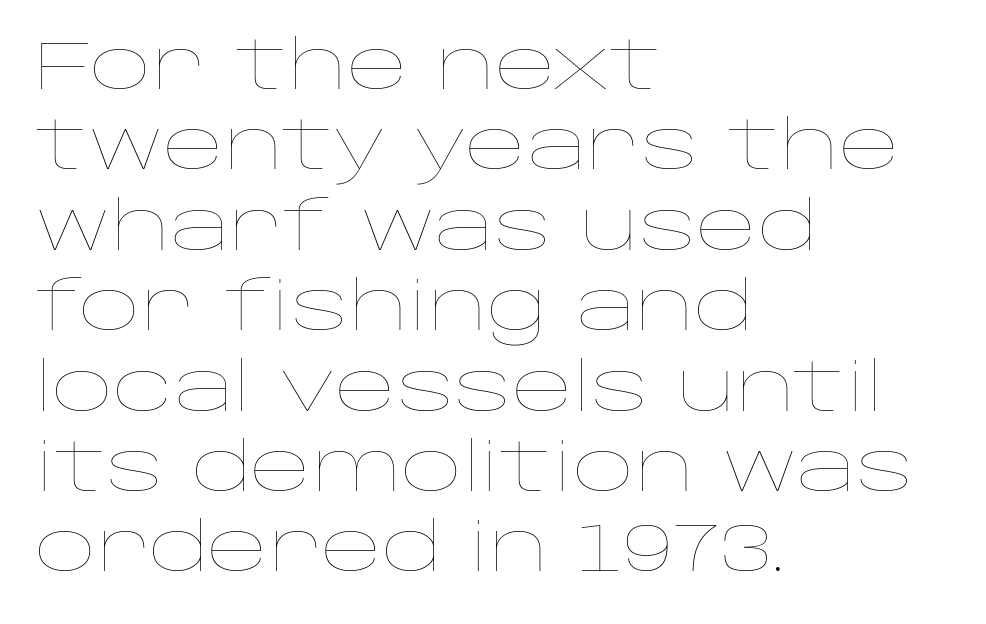
The image shows 67 px thin, wide type, upright; set left-aligned, line spacing 1.2x, normal letter spacing, not underlined; low stroke contrast and a large x-height.
